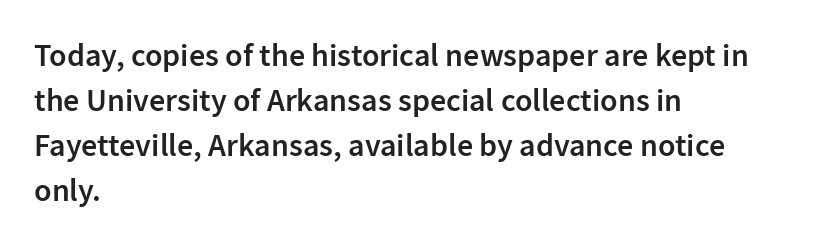
Typeset ragged right — the left edge is the straight one. Look at the bottom of the vertical strokes: they stop flat, with no serifs. This sample has the flowing, uneven cadence of proportional lettering. Tracking here is standard; glyphs follow each other at the usual distance. Just letters on the line, the space beneath them empty.
